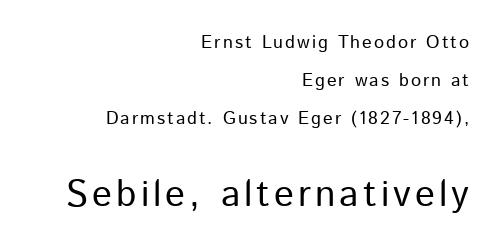
{"serif": "no", "italic": "no", "width": "normal", "stroke_contrast": "low", "x_height": "medium", "monospaced": "no", "underline": "no", "align": "right", "line_spacing": "loose", "line_spacing_ratio": 2.11, "larger_block": "second", "size_ratio": 2.06, "glyph_px": 37}
